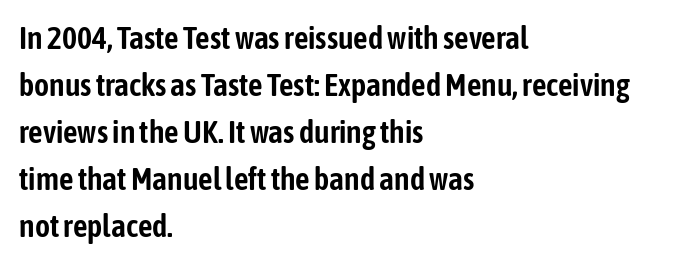
Examine the stroke ends and you'll find no serifs. The line-height multiplier appears to be the usual default. The letters advance in unequal steps, a hallmark of proportional type. Glyph-to-glyph distance matches everyday printed text. Leftover space on each line is placed entirely after the last word.
